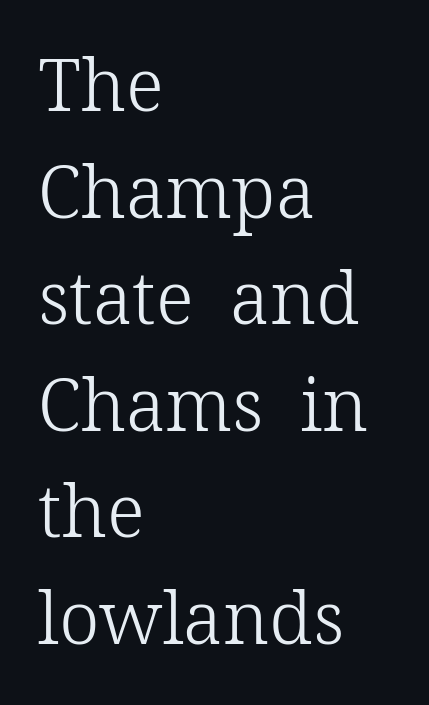
The cut favours lightness, reaching ordinary text weight at its darkest. Letters rest on an invisible, unmarked baseline. These lines are rendered in a variable-pitch font. Is this a sans? No — the strokes have serifs. Rows of type keep a routine distance in the vertical direction. Students, note that the glyphs here touch the page at normal intervals.
